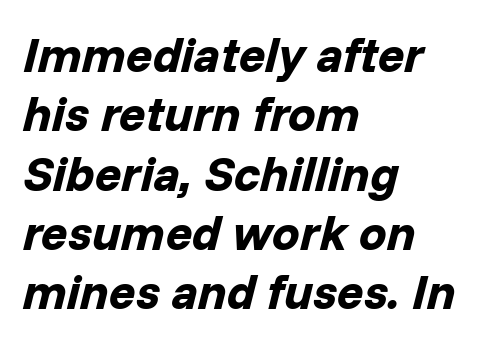
{"italic": "yes", "lean": "right", "slant_degrees": 14, "bold": "yes", "weight": "bold", "width": "normal", "stroke_contrast": "low", "x_height": "medium", "monospaced": "no", "underline": "no", "align": "left", "line_spacing_ratio": 1.21, "letter_spacing": "normal", "letter_spacing_em": 0.0, "glyph_px": 49}
